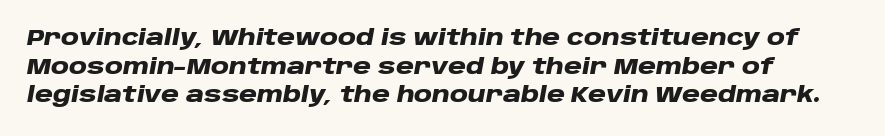
{"italic": "yes", "lean": "right", "slant_degrees": 10, "bold": "yes", "underline": "no", "align": "left", "line_spacing": "normal", "line_spacing_ratio": 1.3, "letter_spacing": "normal", "letter_spacing_em": 0.0, "glyph_px": 22}
